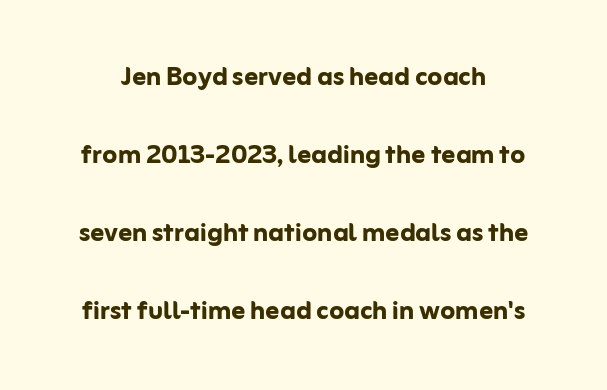
The image shows 34 px semibold sans-serif type, upright; set loose line spacing (2.29x), normal letter spacing, not underlined; low stroke contrast and a medium x-height.
